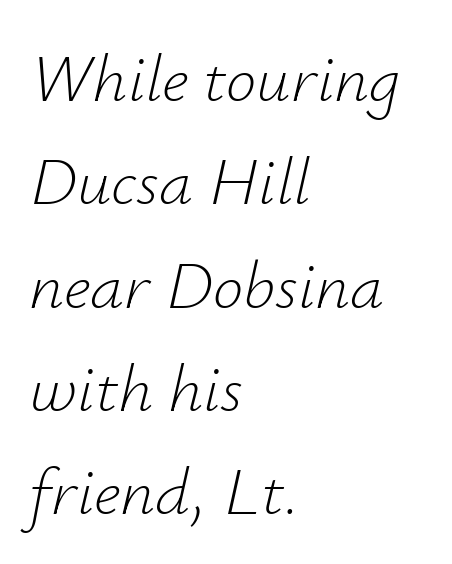
Q: Is the text bold? A: No.
Q: Is the text italic (slanted)? A: Yes, it leans right by about 12 degrees.
Q: Is the text underlined? A: No.
Q: How is the paragraph aligned? A: Left-aligned.
Q: Is the spacing between letters normal or unusually wide? A: Normal.
Q: Is the spacing between lines tight, normal or loose? A: Normal.
Q: Width (condensed, normal, or wide)? A: Normal.
Q: Stroke contrast? A: Low.
Q: x-height? A: Small.
Q: Monospaced? A: No.
